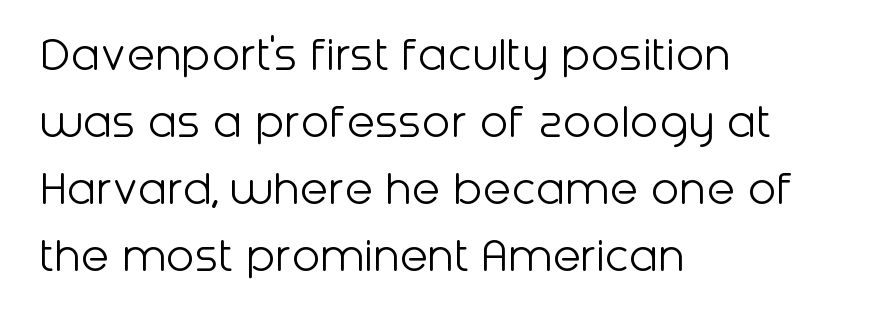
The image shows 52 px light sans-serif type, upright; set left-aligned, normal line spacing (1.29x), normal letter spacing, not underlined; low stroke contrast and a medium x-height.
